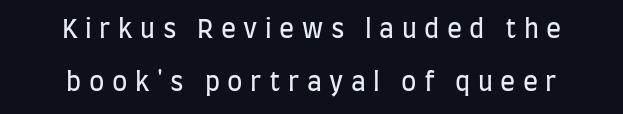
{"italic": "no", "bold": "no", "underline": "no", "line_spacing": "loose", "line_spacing_ratio": 2.11, "letter_spacing": "wide", "letter_spacing_em": 0.3, "glyph_px": 25}
